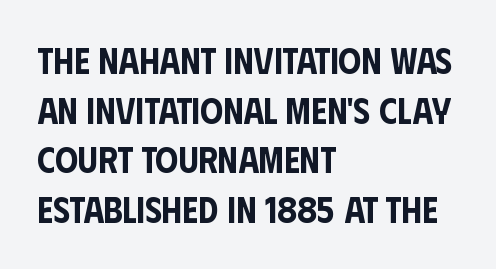
{"serif": "no", "italic": "no", "width": "condensed", "stroke_contrast": "low", "x_height": "large", "monospaced": "no", "underline": "no", "align": "left", "line_spacing": "normal", "line_spacing_ratio": 1.38, "letter_spacing": "normal", "letter_spacing_em": 0.0, "glyph_px": 36}
